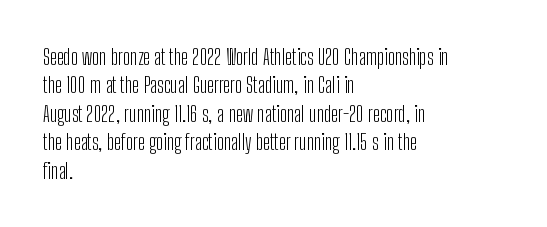
Q: Is the text bold? A: No.
Q: Is the text italic (slanted)? A: No, it is upright.
Q: Is the text underlined? A: No.
Q: How is the paragraph aligned? A: Left-aligned.
Q: Is the spacing between letters normal or unusually wide? A: Normal.
Q: Is the spacing between lines tight, normal or loose? A: Normal.
